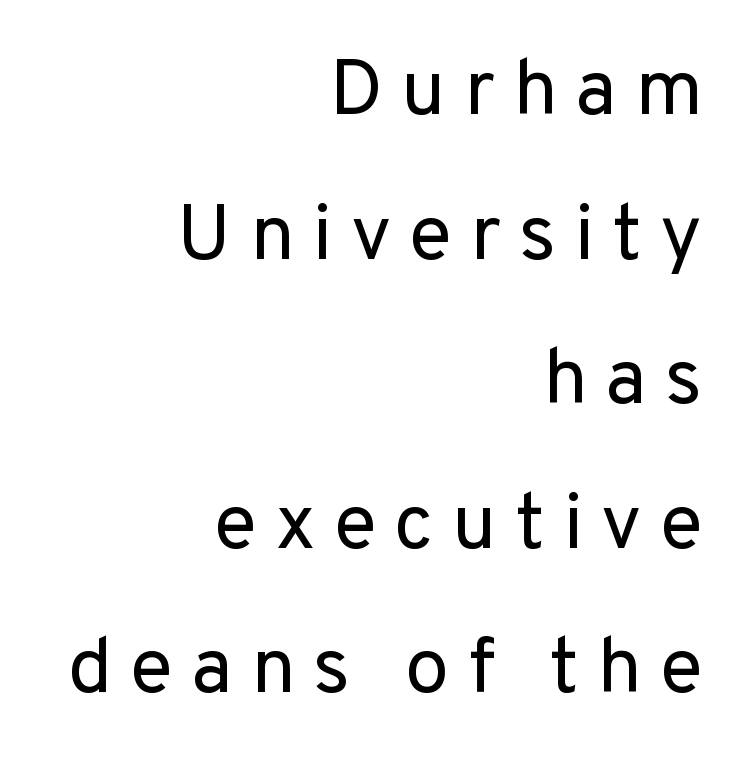
Q: Is the text bold? A: No.
Q: Is the text italic (slanted)? A: No, it is upright.
Q: Is the typeface a serif or a sans-serif typeface? A: Sans-serif.
Q: Is the text underlined? A: No.
Q: How is the paragraph aligned? A: Right-aligned.
Q: Is the spacing between letters normal or unusually wide? A: Unusually wide.
Q: Width (condensed, normal, or wide)? A: Normal.
Q: Stroke contrast? A: Low.
Q: x-height? A: Medium.
Q: Monospaced? A: No.
